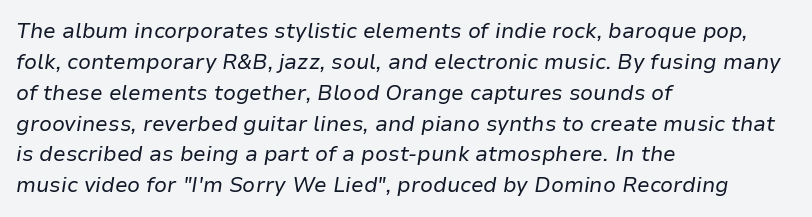
{"italic": "yes", "lean": "right", "slant_degrees": 9, "bold": "no", "underline": "no", "align": "left", "line_spacing": "normal", "line_spacing_ratio": 1.47, "letter_spacing": "normal", "letter_spacing_em": 0.0, "glyph_px": 21}
